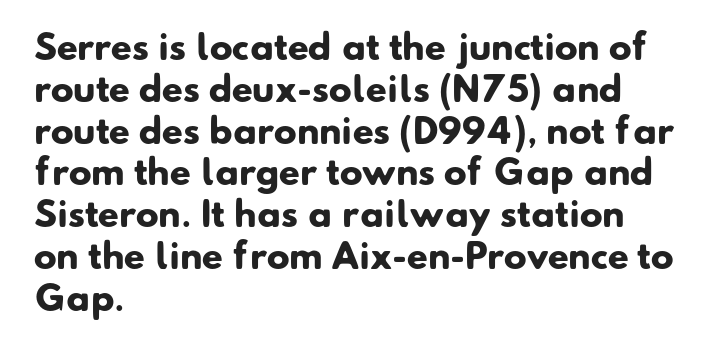
The image shows 34 px heavy sans-serif type; set left-aligned, line spacing 1.23x, normal letter spacing, not underlined; low stroke contrast and a small x-height.
